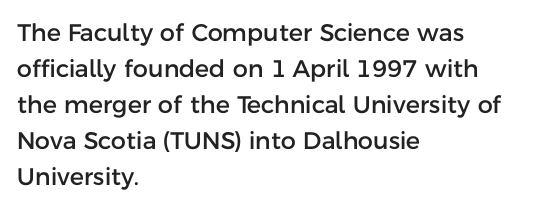
Q: Is the text italic (slanted)? A: No, it is upright.
Q: Is the text underlined? A: No.
Q: How is the paragraph aligned? A: Left-aligned.
Q: Is the spacing between letters normal or unusually wide? A: Normal.
Q: Is the spacing between lines tight, normal or loose? A: Normal.
